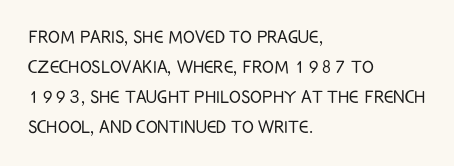
The image shows 22 px text type, upright; set left-aligned, normal line spacing (1.37x), normal letter spacing, not underlined.
